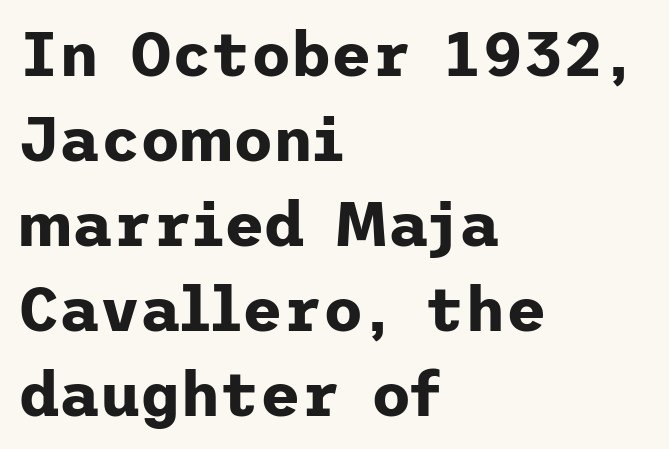
The image shows 62 px bold sans-serif type, upright; set left-aligned, normal line spacing (1.37x), normal letter spacing, not underlined; low stroke contrast and a medium x-height.
